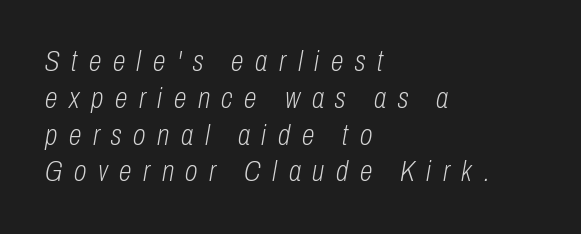
The image shows 29 px light, condensed type, italic (leaning right); set left-aligned, normal line spacing (1.27x), unusually wide letter spacing (+0.4 em), not underlined; low stroke contrast and a medium x-height.
